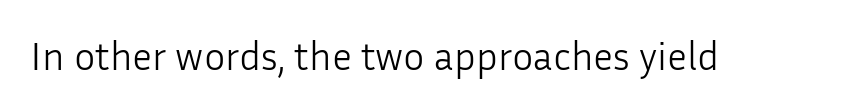
Q: Is the text bold? A: No.
Q: Is the text italic (slanted)? A: No, it is upright.
Q: Is the typeface a serif or a sans-serif typeface? A: Sans-serif.
Q: Is the text underlined? A: No.
Q: Is the spacing between letters normal or unusually wide? A: Normal.
Q: Width (condensed, normal, or wide)? A: Normal.
Q: Stroke contrast? A: Low.
Q: x-height? A: Medium.
Q: Monospaced? A: No.
